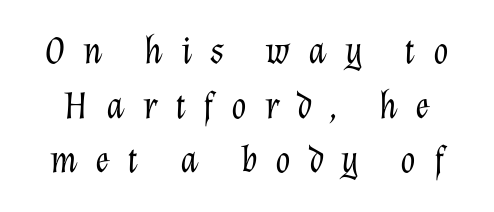
{"italic": "yes", "lean": "right", "slant_degrees": 12, "bold": "no", "weight": "light", "width": "normal", "stroke_contrast": "low", "x_height": "medium", "monospaced": "no", "underline": "no", "line_spacing": "normal", "line_spacing_ratio": 1.4, "letter_spacing": "wide", "letter_spacing_em": 0.45, "glyph_px": 39}
